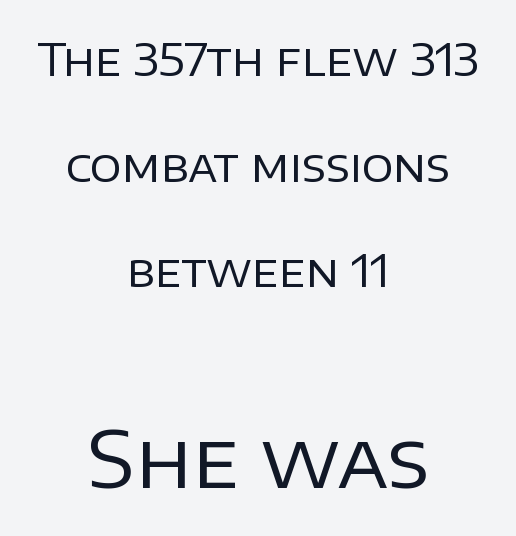
The strokes carry an ordinary text weight at most. Letterform terminals end flat and unadorned throughout the passage. This block would shrink considerably if given ordinary leading; it's expanded now. A bare baseline throughout the passage.
